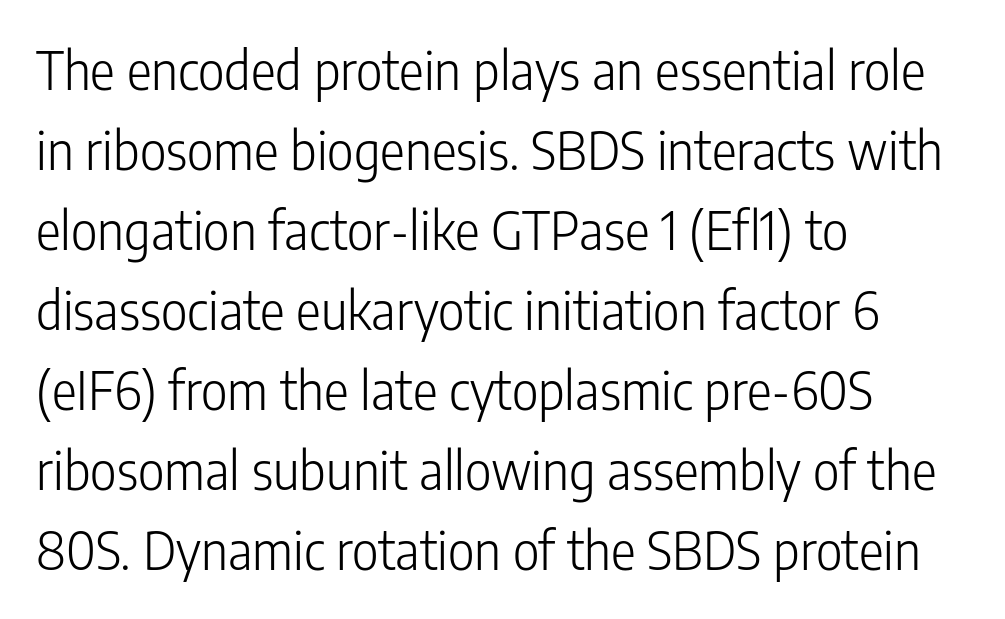
The image shows 52 px light, condensed sans-serif type, upright; set left-aligned, normal line spacing (1.54x), normal letter spacing, not underlined; low stroke contrast and a medium x-height.
